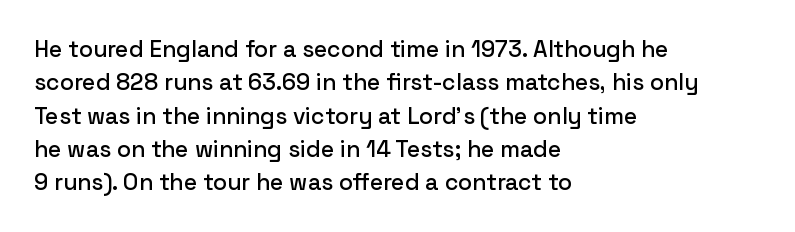
The rendering uses a moderate line-height, typical for paragraphs. These lines were composed using upright roman letters. The gaps between neighbouring characters are ordinary and unremarkable. Has an underline been added? It has not. Line starts are locked; line ends wander.
